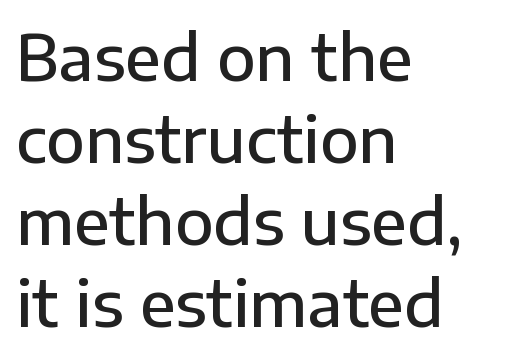
{"serif": "no", "italic": "no", "bold": "semi", "weight": "semibold", "width": "normal", "stroke_contrast": "low", "x_height": "medium", "monospaced": "no", "underline": "no", "align": "left", "line_spacing": "normal", "line_spacing_ratio": 1.3, "letter_spacing": "normal", "letter_spacing_em": 0.0, "glyph_px": 63}
